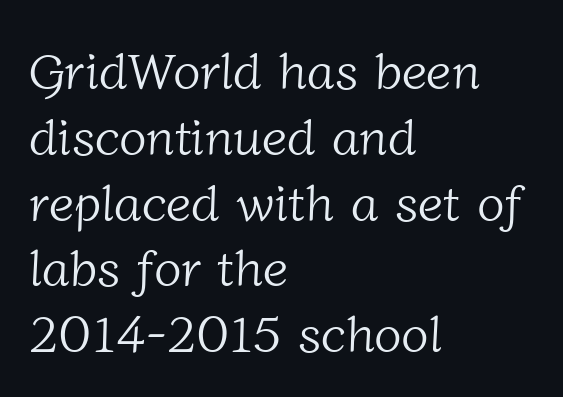
This sample has the flowing, uneven cadence of proportional lettering. A normal amount of white space separates one row of letters from the next. Is this a heavy cut? Hardly; it is regular or lighter. These lines keep a tight, regular rhythm from letter to letter. Only glyphs here, with clear space below each row. The rag falls on the right side of this text block.
